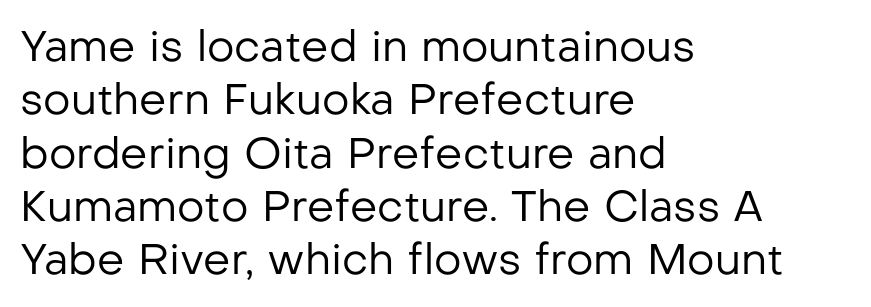
The image shows 43 px regular-weight sans-serif type, upright; set left-aligned, line spacing 1.24x, normal letter spacing, not underlined; low stroke contrast and a medium x-height.
